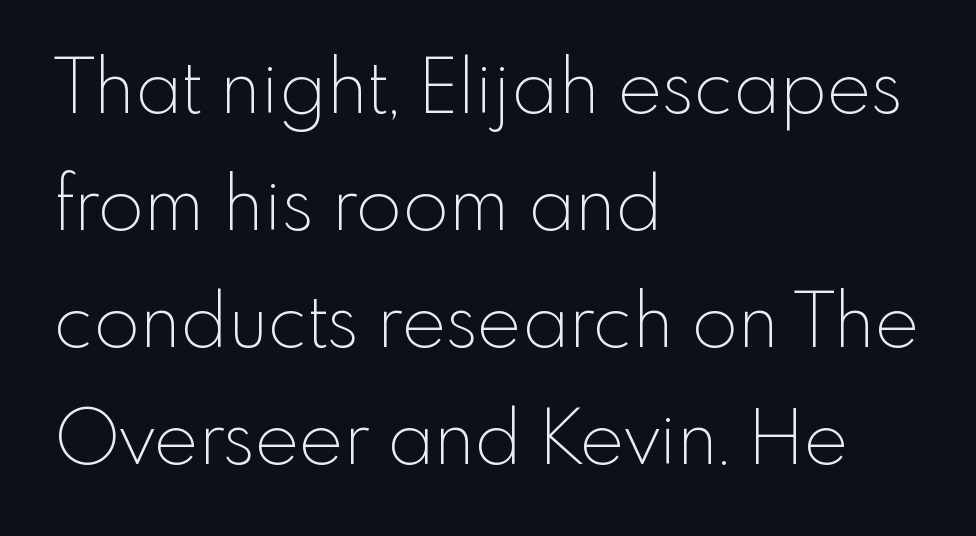
Q: Is the text bold? A: No.
Q: Is the text italic (slanted)? A: No, it is upright.
Q: Is the typeface a serif or a sans-serif typeface? A: Sans-serif.
Q: Is the text underlined? A: No.
Q: How is the paragraph aligned? A: Left-aligned.
Q: Is the spacing between letters normal or unusually wide? A: Normal.
Q: Is the spacing between lines tight, normal or loose? A: Normal.
Q: Width (condensed, normal, or wide)? A: Normal.
Q: x-height? A: Small.
Q: Monospaced? A: No.
